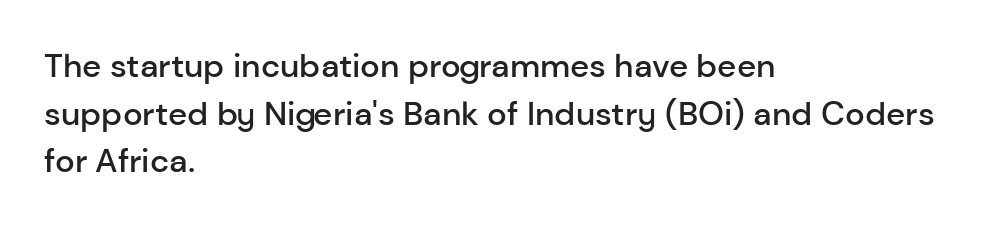
{"serif": "no", "italic": "no", "bold": "semi", "weight": "semibold", "width": "normal", "stroke_contrast": "low", "x_height": "medium", "monospaced": "no", "underline": "no", "align": "left", "line_spacing": "normal", "line_spacing_ratio": 1.44, "letter_spacing": "normal", "letter_spacing_em": 0.0, "glyph_px": 33}
